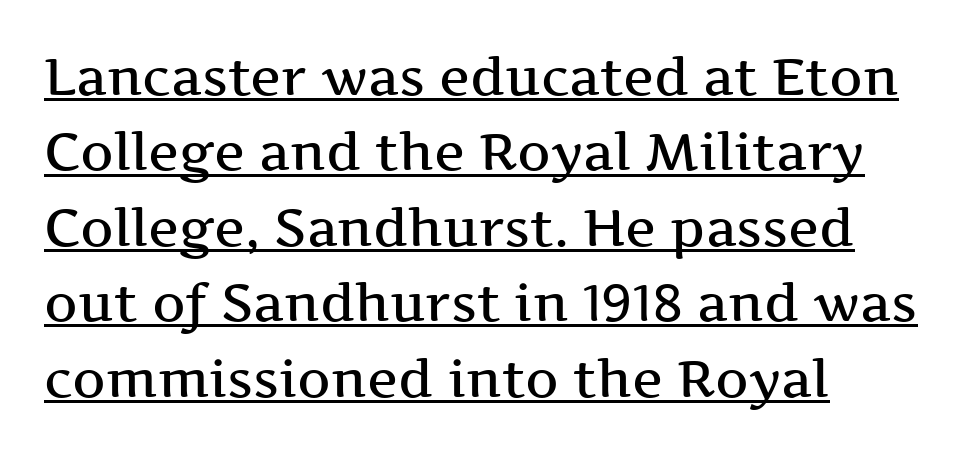
{"serif": "yes", "italic": "no", "bold": "semi", "weight": "semibold", "width": "wide", "stroke_contrast": "medium", "x_height": "medium", "monospaced": "no", "underline": "yes", "align": "left", "line_spacing": "normal", "line_spacing_ratio": 1.45, "letter_spacing": "normal", "letter_spacing_em": 0.0, "glyph_px": 52}
